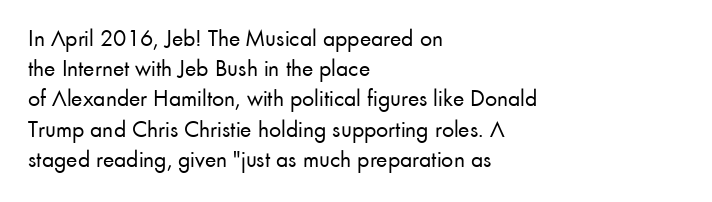
The weight would be labelled regular, book, light, or lighter still. Every stem runs plumb, perpendicular to the baseline. Descender tails drop into unmarked territory. One glance says typical: line gaps are just what's usual.
